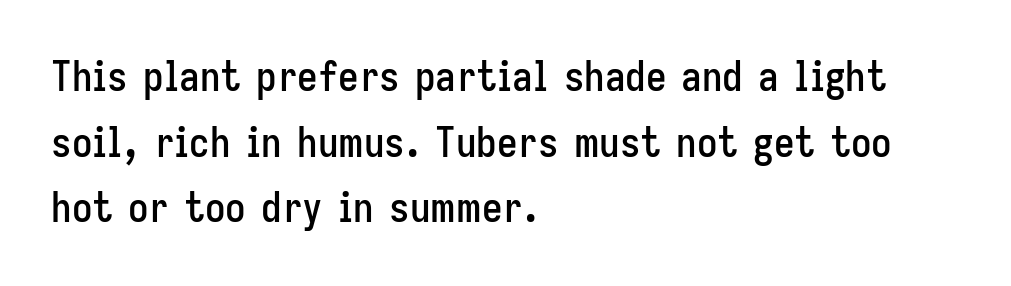
The image shows 41 px condensed sans-serif type, upright; set left-aligned, normal line spacing (1.6x), normal letter spacing, not underlined; low stroke contrast and a medium x-height.
